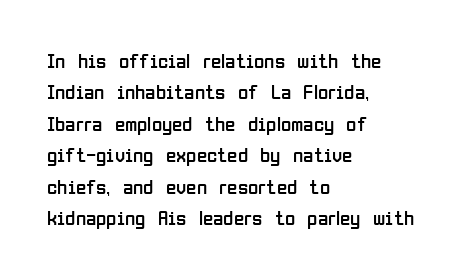
The image shows 21 px text type, upright; set left-aligned, normal line spacing (1.5x), normal letter spacing, not underlined.
